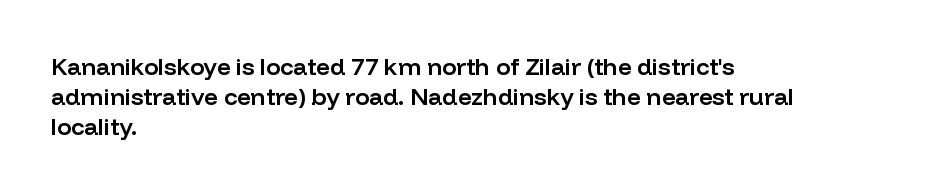
{"italic": "no", "bold": "semi", "underline": "no", "align": "left", "line_spacing": "normal", "line_spacing_ratio": 1.26, "letter_spacing": "normal", "letter_spacing_em": 0.0, "glyph_px": 24}
